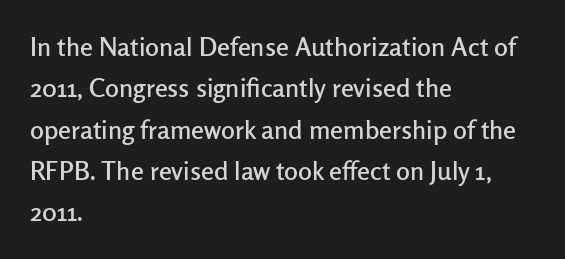
Honestly, there is no underline to notice here at all. Nothing unusual about the tracking: characters are spaced as the font intends. These lines stack with their left ends in a neat column. Posture: vertical. Normally led — the rows are evenly, conventionally spaced.
